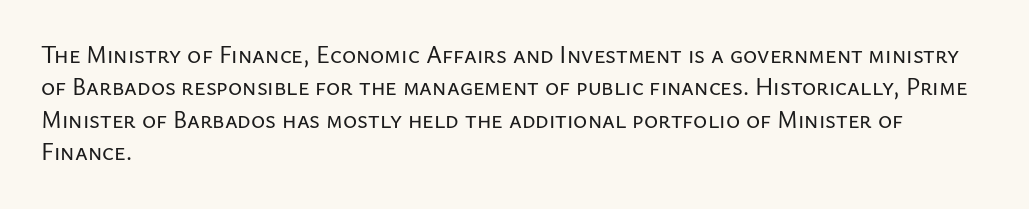
The image shows 24 px text type, upright; set left-aligned, normal line spacing (1.35x), normal letter spacing, not underlined.
